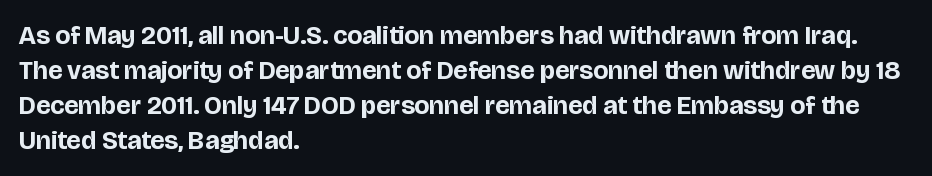
Q: Is the text bold? A: Yes.
Q: Is the text italic (slanted)? A: No, it is upright.
Q: Is the text underlined? A: No.
Q: How is the paragraph aligned? A: Left-aligned.
Q: Is the spacing between letters normal or unusually wide? A: Normal.
Q: Is the spacing between lines tight, normal or loose? A: Normal.
